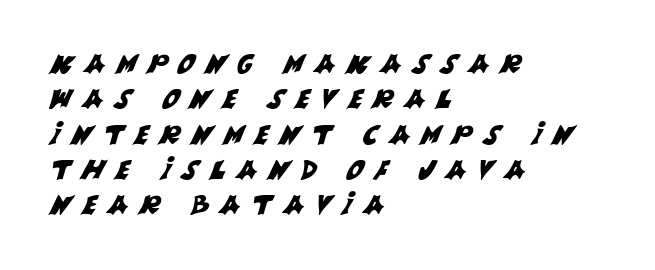
Q: Is the text underlined? A: No.
Q: How is the paragraph aligned? A: Left-aligned.
Q: Is the spacing between letters normal or unusually wide? A: Unusually wide.
Q: Is the spacing between lines tight, normal or loose? A: Normal.
